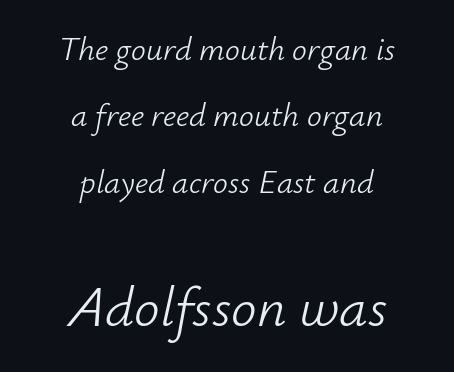
Q: Is the text bold? A: No.
Q: Is the text italic (slanted)? A: Yes, it leans right by about 12 degrees.
Q: Is the text underlined? A: No.
Q: How is the paragraph aligned? A: Centered.
Q: Is the spacing between letters normal or unusually wide? A: Normal.
Q: Is the spacing between lines tight, normal or loose? A: Loose.
Q: Which block of text is set in a larger size, the first (top) or the second (bottom)? A: The second (bottom) one.
Q: Width (condensed, normal, or wide)? A: Normal.
Q: Stroke contrast? A: Low.
Q: x-height? A: Small.
Q: Monospaced? A: No.
